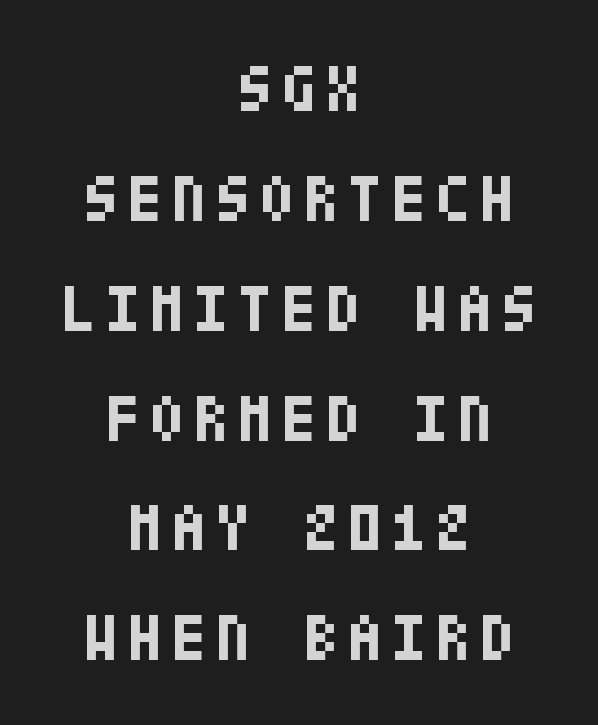
The image shows 65 px bold, condensed sans-serif type, upright; set centered, normal line spacing (1.69x), not underlined; low stroke contrast and a large x-height.
